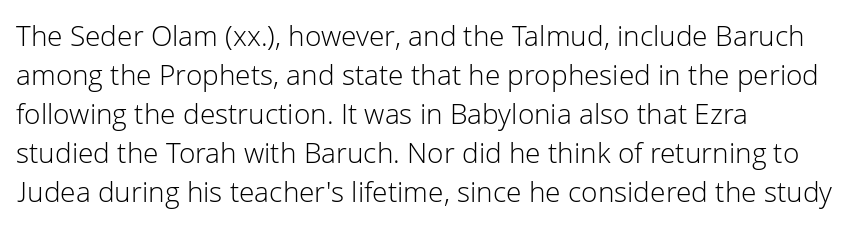
The image shows 28 px light sans-serif type, upright; set left-aligned, normal line spacing (1.39x), normal letter spacing, not underlined; low stroke contrast and a medium x-height.
